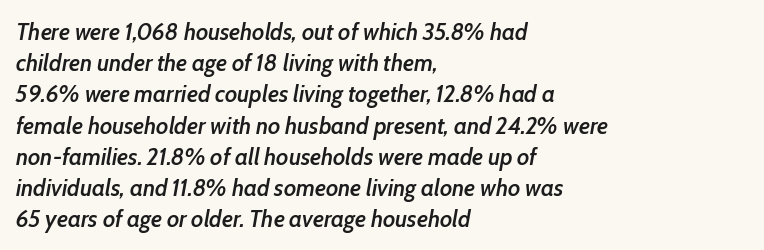
Q: Is the text bold? A: Semi-bold.
Q: Is the text italic (slanted)? A: Yes, it leans right by about 10 degrees.
Q: Is the text underlined? A: No.
Q: How is the paragraph aligned? A: Left-aligned.
Q: Is the spacing between letters normal or unusually wide? A: Normal.
Q: Is the spacing between lines tight, normal or loose? A: Normal.
